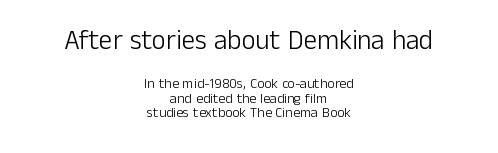
Beneath every word, the page is bare. Students, note that the glyphs here touch the page at normal intervals. Vertical stems look standard width or narrower in stroke. The initial chunk of copy outweighs the following chunk in type size. Italic: no, the glyphs are upright roman.
